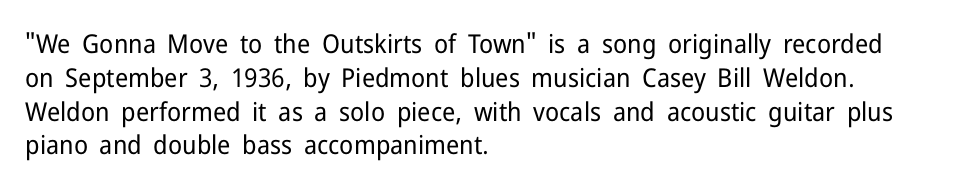
Q: Is the text bold? A: No.
Q: Is the text italic (slanted)? A: No, it is upright.
Q: Is the text underlined? A: No.
Q: How is the paragraph aligned? A: Left-aligned.
Q: Is the spacing between letters normal or unusually wide? A: Normal.
Q: Is the spacing between lines tight, normal or loose? A: Normal.
